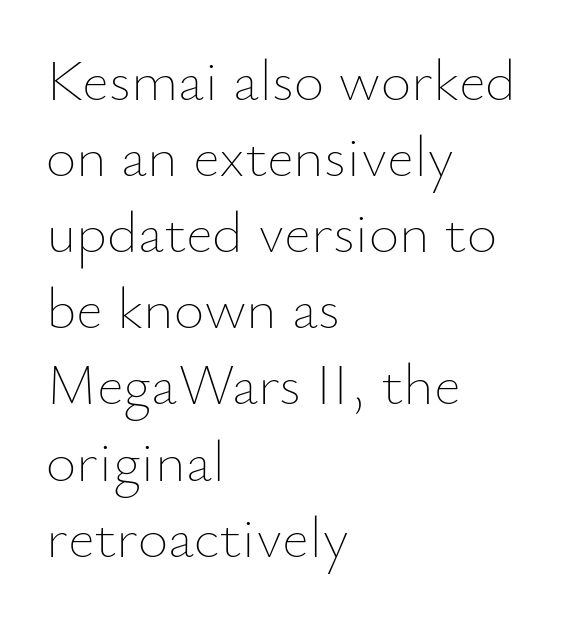
Q: Is the text bold? A: No.
Q: Is the text italic (slanted)? A: No, it is upright.
Q: Is the text underlined? A: No.
Q: How is the paragraph aligned? A: Left-aligned.
Q: Is the spacing between letters normal or unusually wide? A: Normal.
Q: Is the spacing between lines tight, normal or loose? A: Normal.
Q: Width (condensed, normal, or wide)? A: Normal.
Q: Stroke contrast? A: Low.
Q: x-height? A: Small.
Q: Monospaced? A: No.
